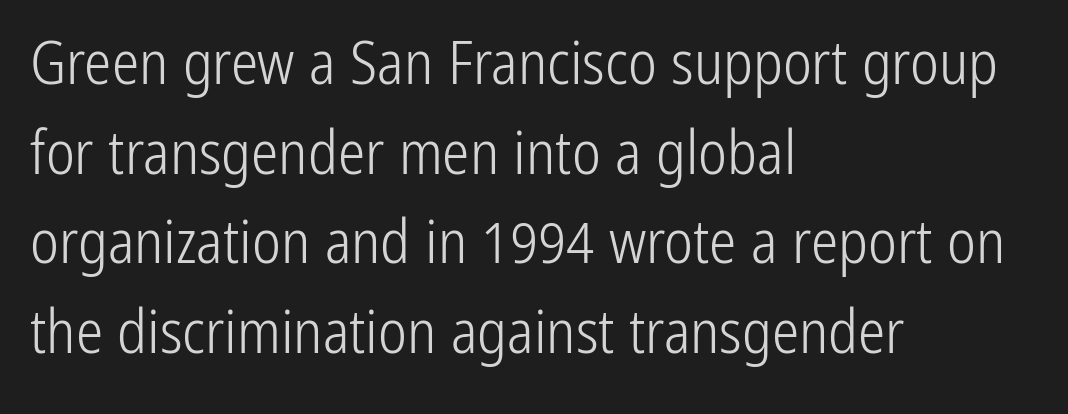
Q: Is the text bold? A: No.
Q: Is the text italic (slanted)? A: No, it is upright.
Q: Is the typeface a serif or a sans-serif typeface? A: Sans-serif.
Q: Is the text underlined? A: No.
Q: How is the paragraph aligned? A: Left-aligned.
Q: Is the spacing between letters normal or unusually wide? A: Normal.
Q: Is the spacing between lines tight, normal or loose? A: Normal.
Q: Width (condensed, normal, or wide)? A: Condensed.
Q: Stroke contrast? A: Low.
Q: x-height? A: Medium.
Q: Monospaced? A: No.
